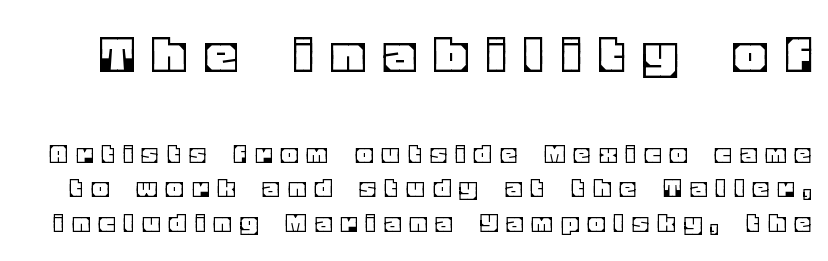
Caption: expanded tracking, letters set apart. Which chunk is bigger? The first one — the top block dwarfs the bottom. Rule under the text: the space is simply empty. Designer's note — italics off, roman on. Note the varied advance widths — an 'i' is clearly narrower than an 'm'.
